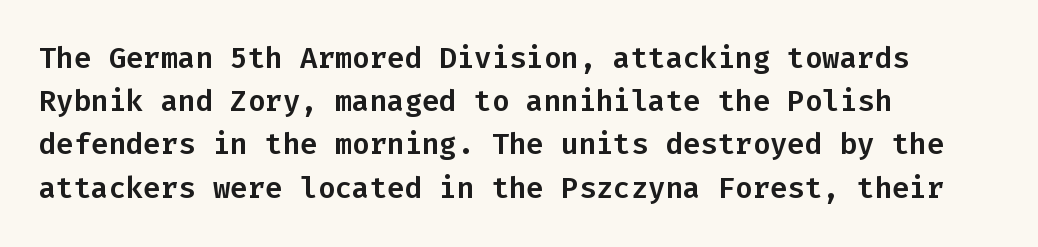
Does the copy run flush right? No — it runs flush left. The typeface chosen for these lines omits serifs. Do the characters align in a grid? Yes, the font is monospaced. Unlike italic type, these characters show no tilt at all. The passage shown is not underscored anywhere. The space between consecutive lines is moderate.
